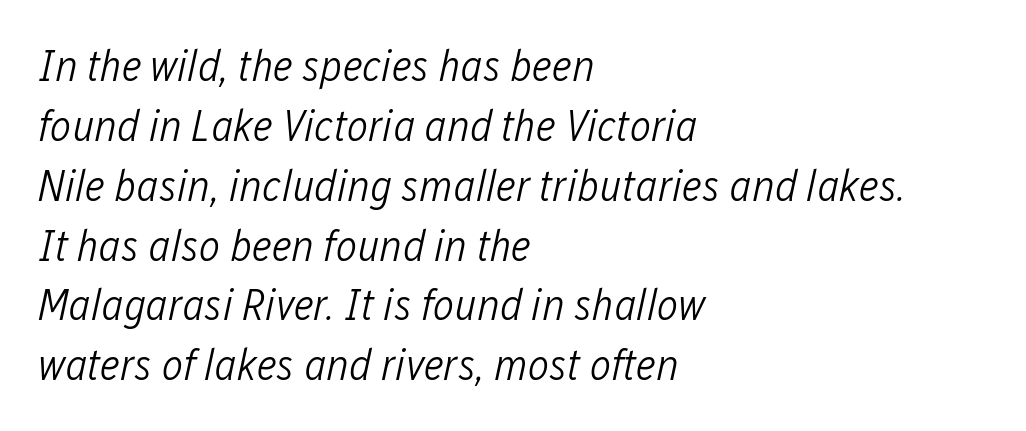
The image shows 45 px light, condensed type, italic (leaning right); set left-aligned, normal line spacing (1.33x), normal letter spacing, not underlined; low stroke contrast and a medium x-height.
